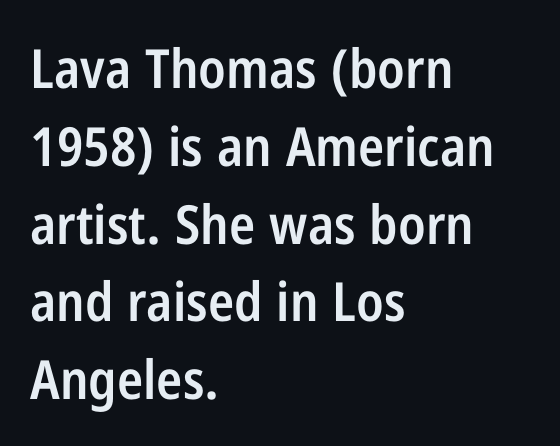
{"serif": "no", "italic": "no", "bold": "semi", "weight": "semibold", "width": "condensed", "stroke_contrast": "low", "x_height": "medium", "monospaced": "no", "underline": "no", "align": "left", "line_spacing": "normal", "line_spacing_ratio": 1.44, "letter_spacing": "normal", "letter_spacing_em": 0.0, "glyph_px": 54}
